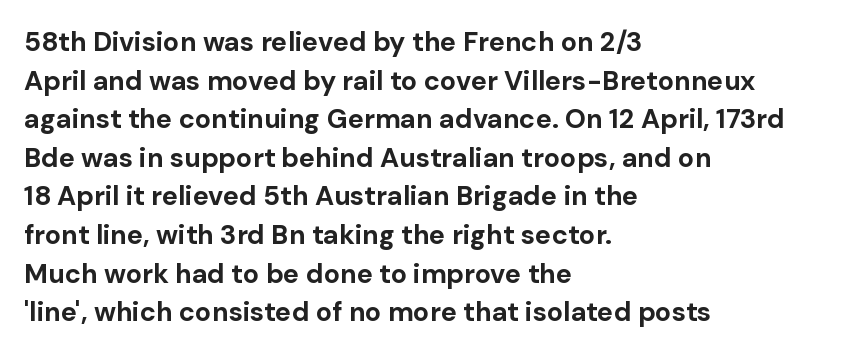
{"italic": "no", "bold": "yes", "underline": "no", "align": "left", "line_spacing": "normal", "line_spacing_ratio": 1.43, "letter_spacing": "normal", "letter_spacing_em": 0.0, "glyph_px": 27}
